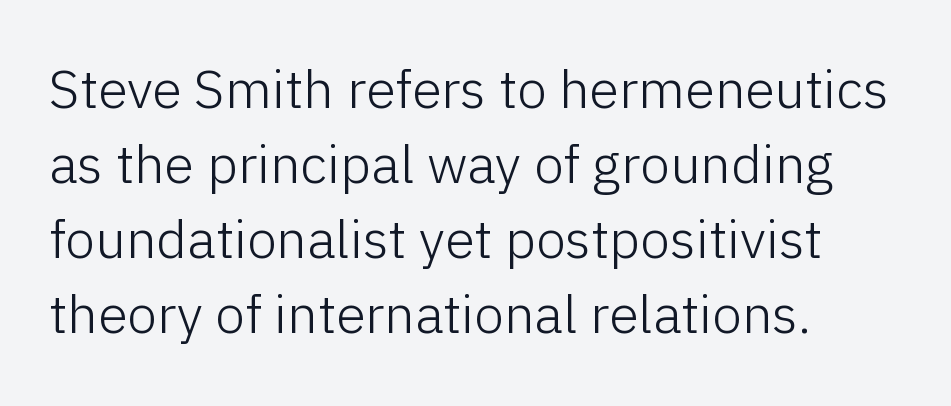
The face used here is a sans, in the tradition of grotesques and geometrics. Interline gaps are of average width in this sample. Think standard paragraph weight, or any step lighter than that. Descender tails drop into unmarked territory. Typeset ragged right — the left edge is the straight one.
